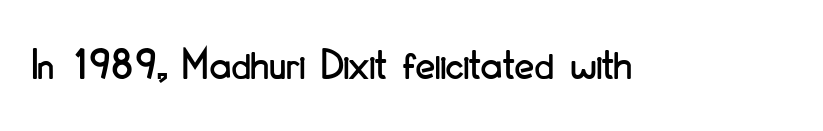
{"serif": "no", "italic": "no", "width": "condensed", "stroke_contrast": "low", "x_height": "small", "monospaced": "no", "underline": "no", "letter_spacing": "normal", "letter_spacing_em": 0.0, "glyph_px": 45}
